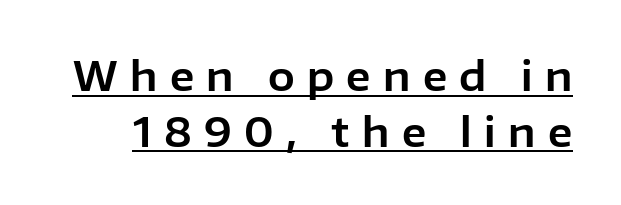
{"serif": "no", "italic": "no", "width": "normal", "stroke_contrast": "low", "x_height": "medium", "monospaced": "no", "underline": "yes", "line_spacing": "normal", "line_spacing_ratio": 1.39, "letter_spacing": "wide", "letter_spacing_em": 0.31, "glyph_px": 40}
